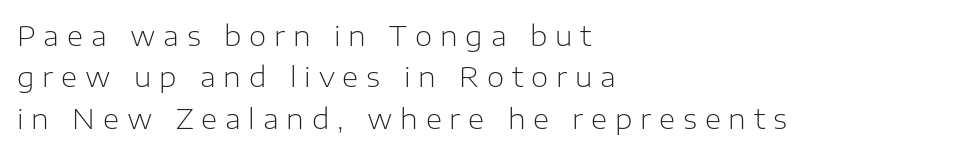
{"serif": "no", "italic": "no", "bold": "no", "weight": "light", "width": "normal", "stroke_contrast": "low", "x_height": "medium", "monospaced": "no", "underline": "no", "align": "left", "line_spacing": "normal", "line_spacing_ratio": 1.48, "letter_spacing": "wide", "letter_spacing_em": 0.28, "glyph_px": 28}
